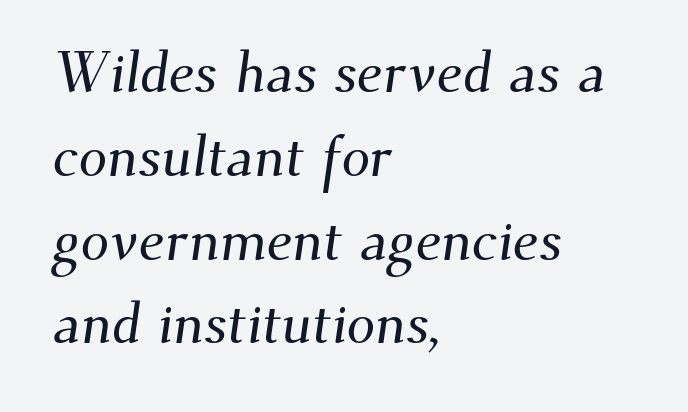
The image shows 57 px serif type; set left-aligned, normal line spacing (1.47x), normal letter spacing, not underlined; medium stroke contrast and a small x-height.
